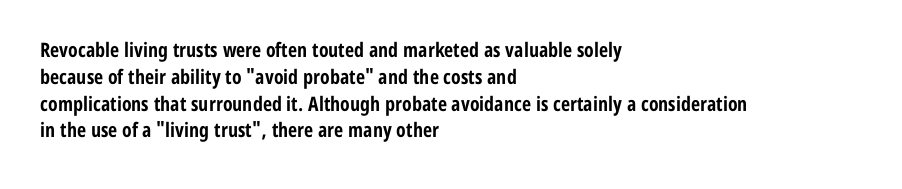
The image shows 20 px bold type, upright; set left-aligned, normal line spacing (1.34x), normal letter spacing, not underlined.
